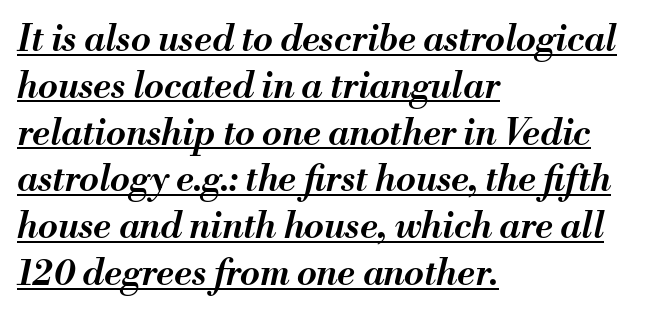
{"italic": "yes", "lean": "right", "slant_degrees": 13, "bold": "semi", "weight": "semibold", "width": "normal", "stroke_contrast": "medium", "x_height": "small", "monospaced": "no", "underline": "yes", "align": "left", "line_spacing": "normal", "line_spacing_ratio": 1.3, "letter_spacing": "normal", "letter_spacing_em": 0.0, "glyph_px": 36}
